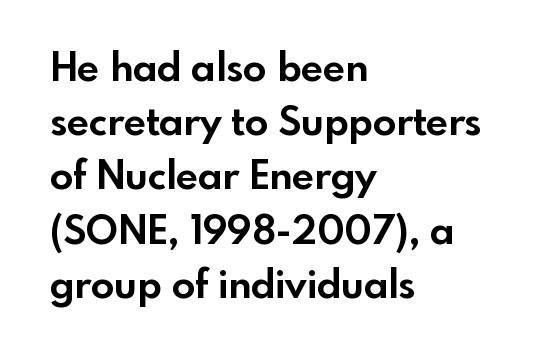
{"serif": "no", "italic": "no", "bold": "yes", "weight": "bold", "width": "normal", "x_height": "small", "monospaced": "no", "underline": "no", "align": "left", "line_spacing": "normal", "line_spacing_ratio": 1.39, "letter_spacing": "normal", "letter_spacing_em": 0.0, "glyph_px": 39}
